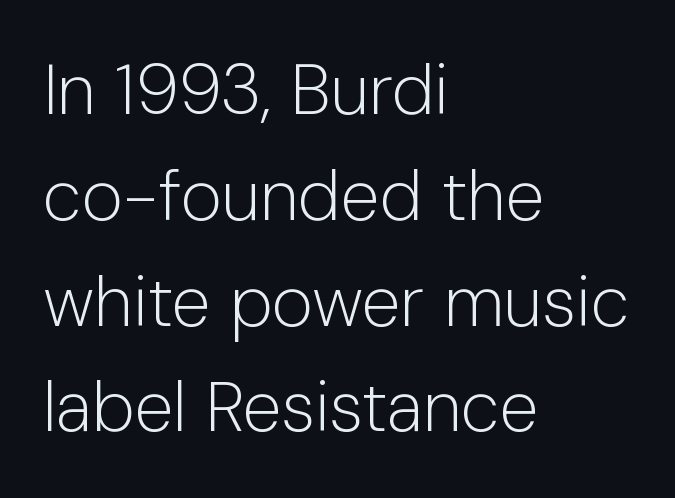
{"serif": "no", "italic": "no", "bold": "no", "weight": "light", "width": "normal", "stroke_contrast": "low", "x_height": "medium", "monospaced": "no", "underline": "no", "align": "left", "line_spacing": "normal", "line_spacing_ratio": 1.49, "letter_spacing": "normal", "letter_spacing_em": 0.0, "glyph_px": 71}
